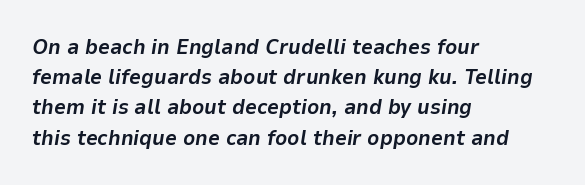
Q: Is the text bold? A: Yes.
Q: Is the text italic (slanted)? A: Yes, it leans right by about 9 degrees.
Q: Is the text underlined? A: No.
Q: How is the paragraph aligned? A: Left-aligned.
Q: Is the spacing between letters normal or unusually wide? A: Normal.
Q: Is the spacing between lines tight, normal or loose? A: Normal.
